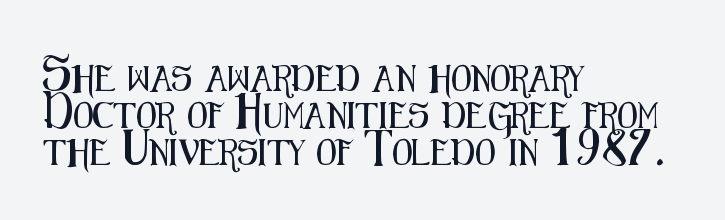
Inter-character spacing is left at the font's built-in metrics. Bare-footed words on every line. Every stem runs plumb, perpendicular to the baseline. Line spacing here is normal. Every row of glyphs begins at an identical x-position on the left.
